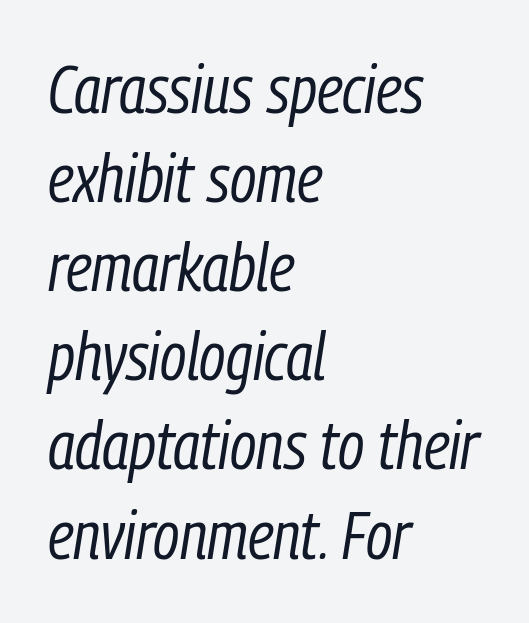
Q: Is the text bold? A: No.
Q: Is the text italic (slanted)? A: Yes, it leans right by about 9 degrees.
Q: Is the text underlined? A: No.
Q: How is the paragraph aligned? A: Left-aligned.
Q: Is the spacing between letters normal or unusually wide? A: Normal.
Q: Is the spacing between lines tight, normal or loose? A: Normal.
Q: Width (condensed, normal, or wide)? A: Condensed.
Q: Stroke contrast? A: Low.
Q: x-height? A: Medium.
Q: Monospaced? A: No.
